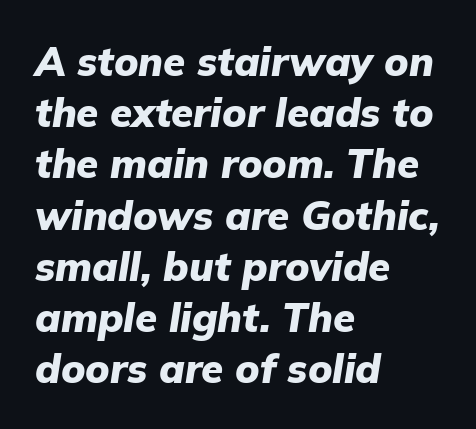
Q: Is the text bold? A: Yes.
Q: Is the text italic (slanted)? A: Yes, it leans right by about 9 degrees.
Q: Is the text underlined? A: No.
Q: How is the paragraph aligned? A: Left-aligned.
Q: Is the spacing between letters normal or unusually wide? A: Normal.
Q: Is the spacing between lines tight, normal or loose? A: Normal.
Q: Width (condensed, normal, or wide)? A: Normal.
Q: Stroke contrast? A: Low.
Q: x-height? A: Medium.
Q: Monospaced? A: No.
